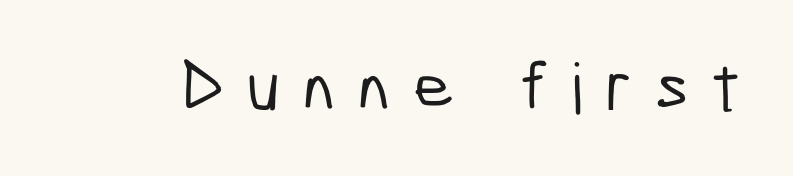
The image shows 70 px condensed sans-serif type; set unusually wide letter spacing (+0.33 em), not underlined; low stroke contrast and a medium x-height.
